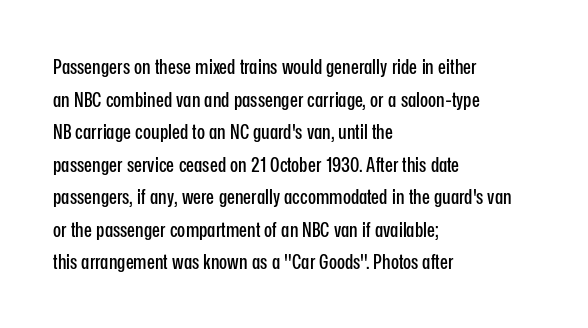
The line-height multiplier appears to be the usual default. Posture: straight, roman, zero tilt. This sample uses plain, unmodified letter spacing. No word sits above an underline.
